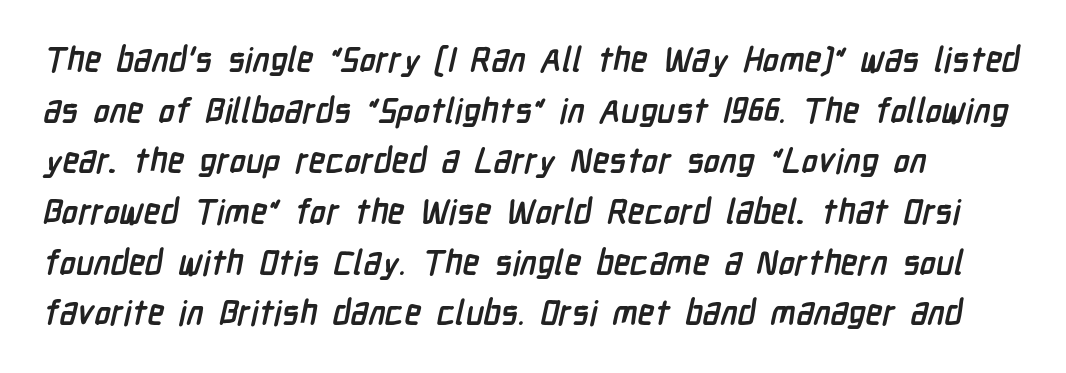
The image shows 34 px semibold, condensed sans-serif type; set left-aligned, normal line spacing (1.49x), normal letter spacing, not underlined; low stroke contrast and a medium x-height.
